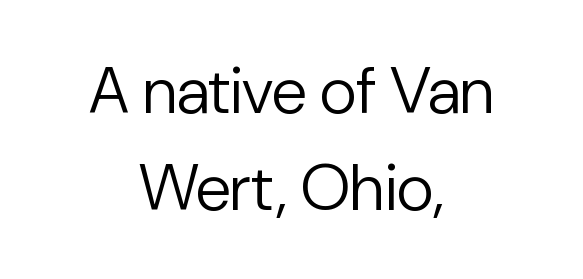
Q: Is the text bold? A: No.
Q: Is the text italic (slanted)? A: No, it is upright.
Q: Is the typeface a serif or a sans-serif typeface? A: Sans-serif.
Q: Is the text underlined? A: No.
Q: How is the paragraph aligned? A: Centered.
Q: Is the spacing between letters normal or unusually wide? A: Normal.
Q: Is the spacing between lines tight, normal or loose? A: Normal.
Q: Width (condensed, normal, or wide)? A: Normal.
Q: Stroke contrast? A: Low.
Q: x-height? A: Medium.
Q: Monospaced? A: No.
